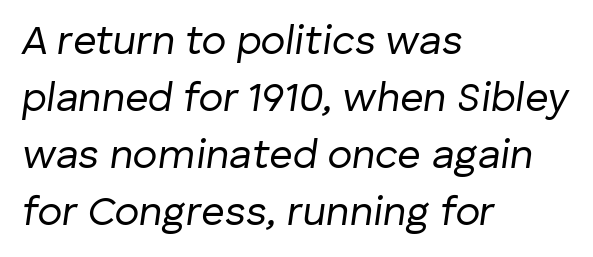
A typesetter would call this proportional, since set widths differ per character. A normal amount of white space separates one row of letters from the next. Descenders are the only things crossing below the line. Tall strokes in this sample are angled rather than plumb. Does the copy run flush right? No — it runs flush left. Stems and bowls with no extra thickness — not bold.
